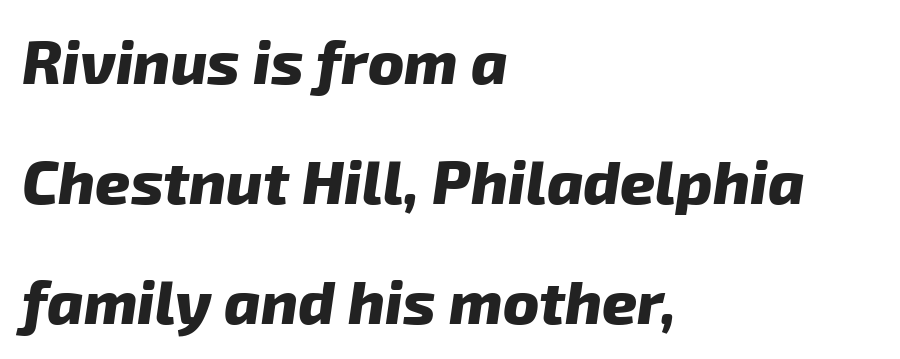
{"serif": "no", "bold": "yes", "weight": "heavy", "width": "normal", "stroke_contrast": "low", "x_height": "medium", "monospaced": "no", "underline": "no", "align": "left", "line_spacing": "loose", "line_spacing_ratio": 1.97, "letter_spacing": "normal", "letter_spacing_em": 0.0, "glyph_px": 61}
